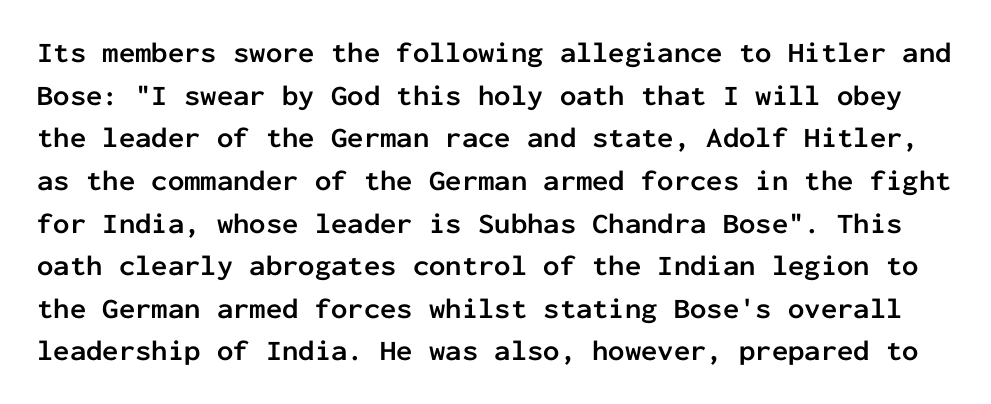
{"serif": "no", "italic": "no", "bold": "yes", "weight": "semibold", "width": "normal", "stroke_contrast": "low", "x_height": "medium", "monospaced": "yes", "underline": "no", "line_spacing": "normal", "line_spacing_ratio": 1.47, "letter_spacing": "normal", "letter_spacing_em": 0.0, "glyph_px": 29}
